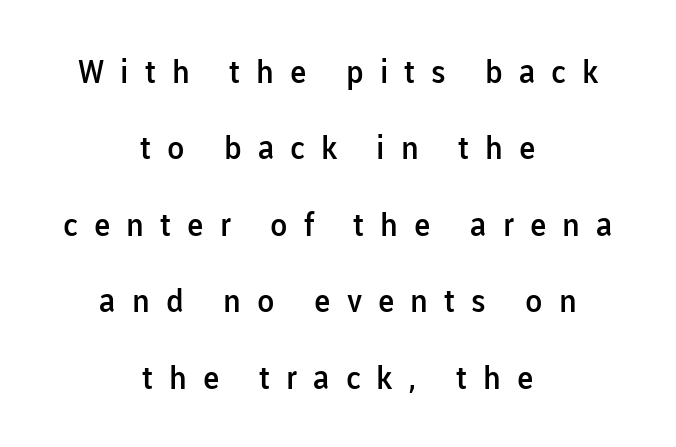
The image shows 32 px semibold sans-serif type, upright; set centered, loose line spacing (2.39x), unusually wide letter spacing (+0.5 em), not underlined; low stroke contrast and a medium x-height.
